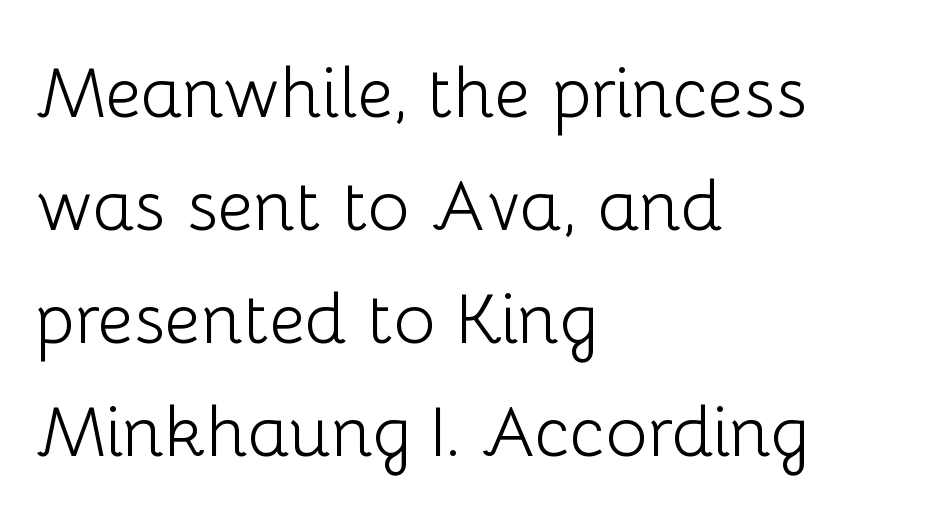
The image shows 71 px light sans-serif type, upright; set left-aligned, normal line spacing (1.59x), normal letter spacing, not underlined; low stroke contrast and a medium x-height.
